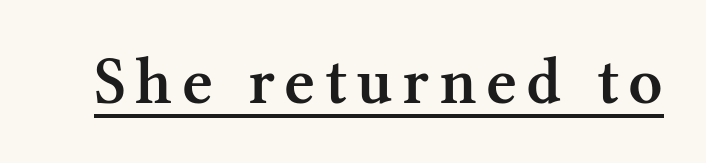
Q: Is the text bold? A: Semi-bold.
Q: Is the text italic (slanted)? A: No, it is upright.
Q: Is the typeface a serif or a sans-serif typeface? A: Serif.
Q: Is the text underlined? A: Yes.
Q: Width (condensed, normal, or wide)? A: Normal.
Q: Stroke contrast? A: Medium.
Q: x-height? A: Medium.
Q: Monospaced? A: No.
